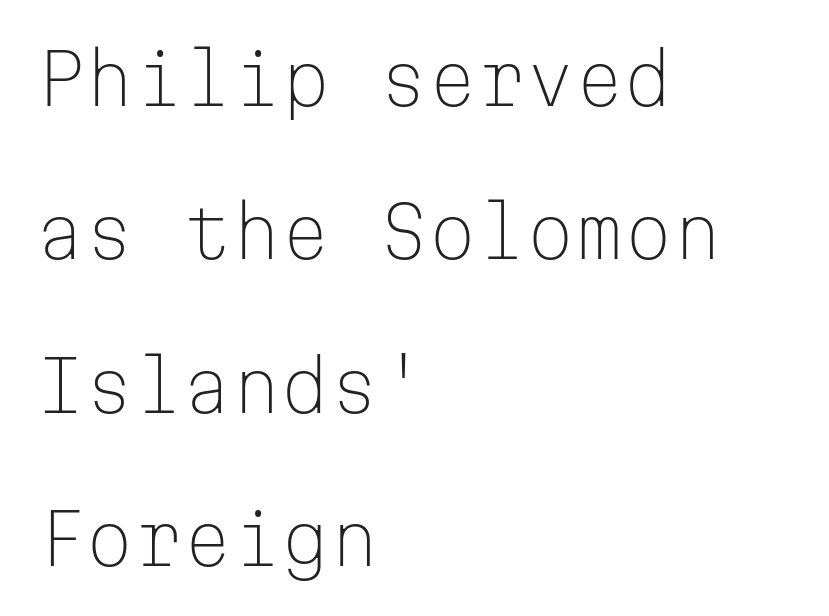
The image shows 70 px light sans-serif type, upright, monospaced; set left-aligned, loose line spacing (2.19x), normal letter spacing, not underlined; low stroke contrast and a medium x-height.
